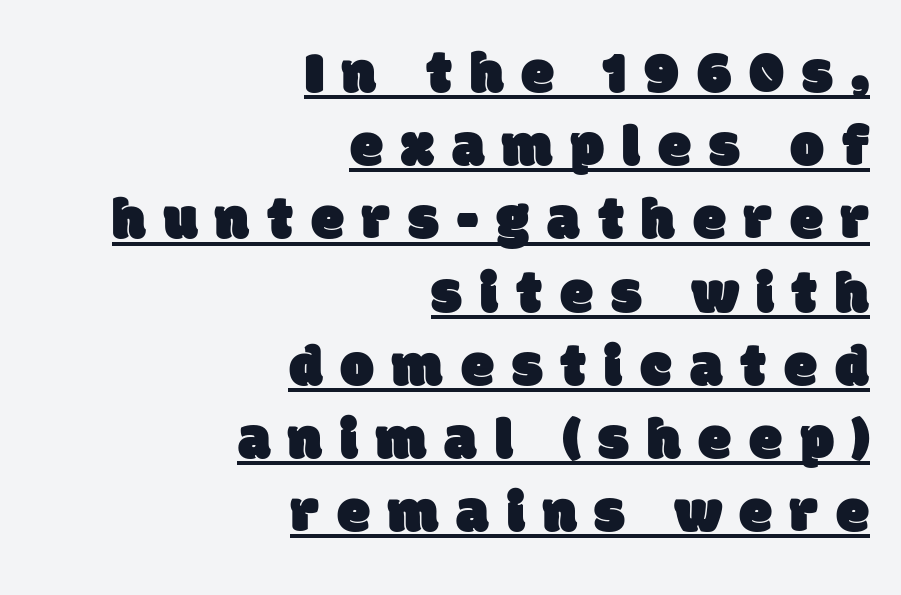
Do the characters align in a grid? No, the font is proportional. You could only call the tracking loose — the letters float apart. Is this a sans? Yes — the strokes have no serifs. This sample is right-justified, so line beginnings fall wherever the words allow.
